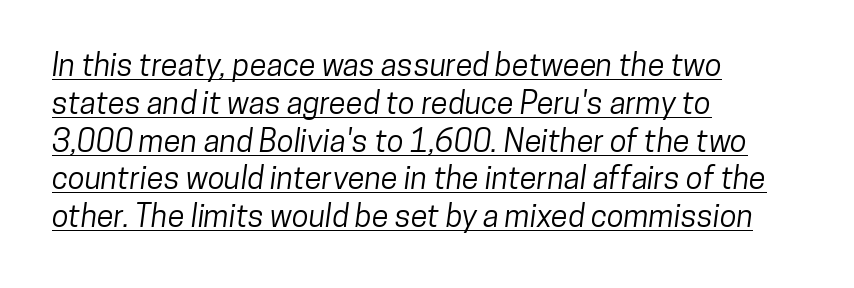
The image shows 31 px condensed sans-serif type; set left-aligned, line spacing 1.22x, normal letter spacing, underlined; low stroke contrast and a medium x-height.
